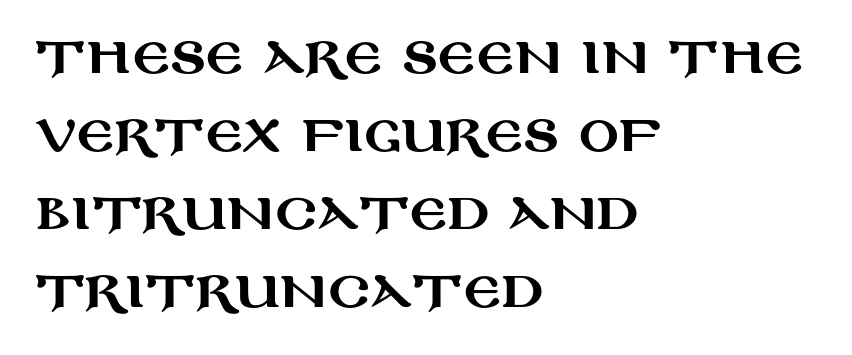
The image shows 50 px wide sans-serif type, upright; set left-aligned, normal line spacing (1.56x), normal letter spacing, not underlined; medium stroke contrast and a large x-height.
